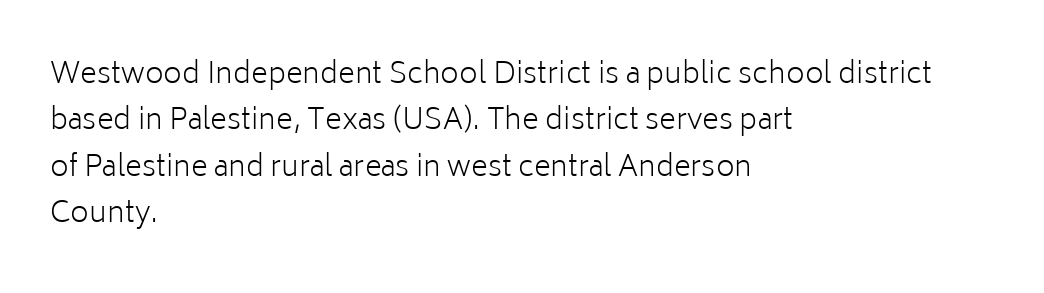
Is there any slant? The stems are plumb. You can tell from the bare stems that sans-serif type was used. How are the letters spaced? Ordinarily, with no added tracking. The line-height multiplier appears to be the usual default.
